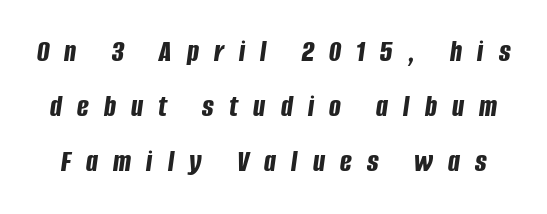
Q: Is the text bold? A: Yes.
Q: Is the text italic (slanted)? A: Yes, it leans right by about 8 degrees.
Q: Is the text underlined? A: No.
Q: Is the spacing between letters normal or unusually wide? A: Unusually wide.
Q: Width (condensed, normal, or wide)? A: Condensed.
Q: Stroke contrast? A: Low.
Q: x-height? A: Large.
Q: Monospaced? A: No.
